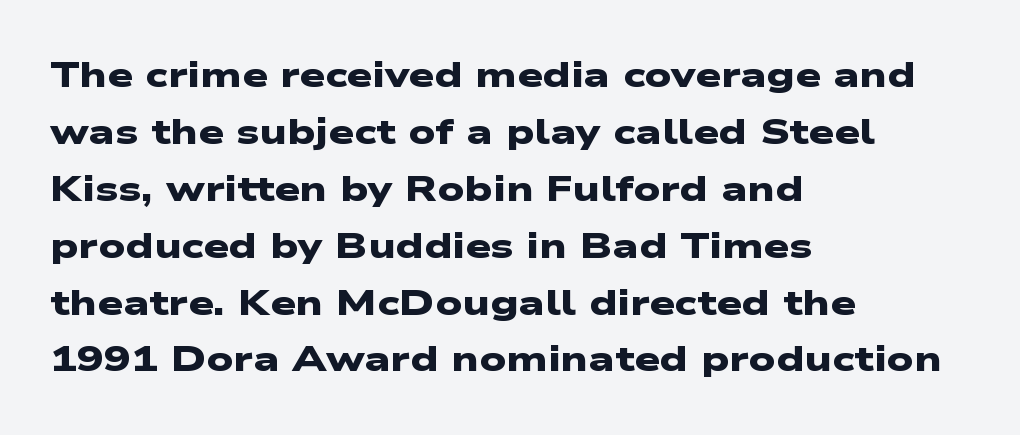
{"serif": "no", "bold": "yes", "weight": "heavy", "width": "wide", "stroke_contrast": "low", "x_height": "medium", "monospaced": "no", "underline": "no", "align": "left", "line_spacing": "normal", "line_spacing_ratio": 1.58, "letter_spacing": "normal", "letter_spacing_em": 0.0, "glyph_px": 36}
